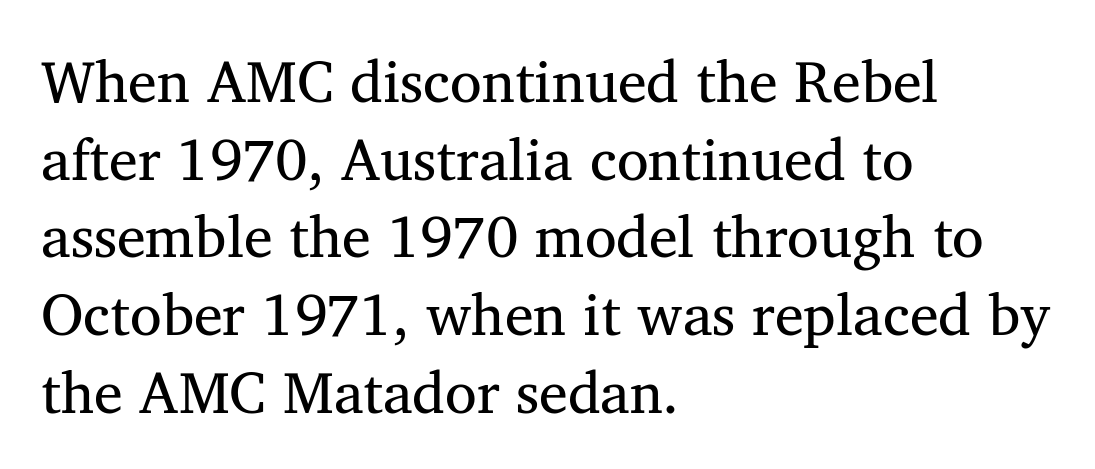
{"serif": "yes", "bold": "no", "weight": "regular", "width": "normal", "stroke_contrast": "medium", "x_height": "medium", "monospaced": "no", "underline": "no", "align": "left", "line_spacing": "normal", "line_spacing_ratio": 1.34, "letter_spacing": "normal", "letter_spacing_em": 0.0, "glyph_px": 58}
